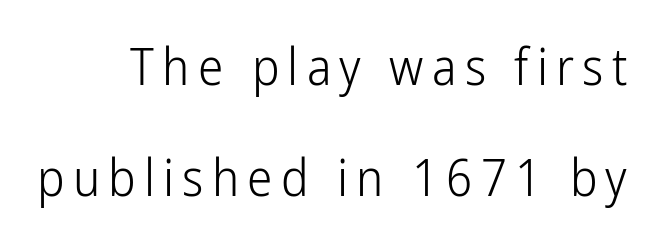
The image shows 51 px light, condensed sans-serif type, upright; set loose line spacing (2.17x), not underlined; low stroke contrast and a medium x-height.
